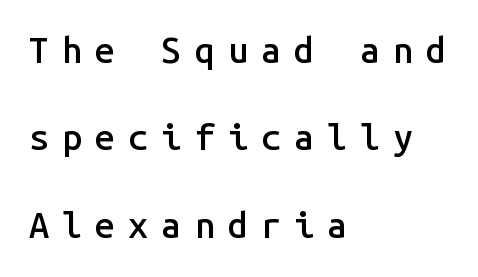
Regarding leading, the lines here are spaced well apart. Notice the strokes are somewhat thickened but not fully heavy: this is a semibold. Is there any slant? The stems are plumb. Spacing between characters has been opened up far beyond the box default.
